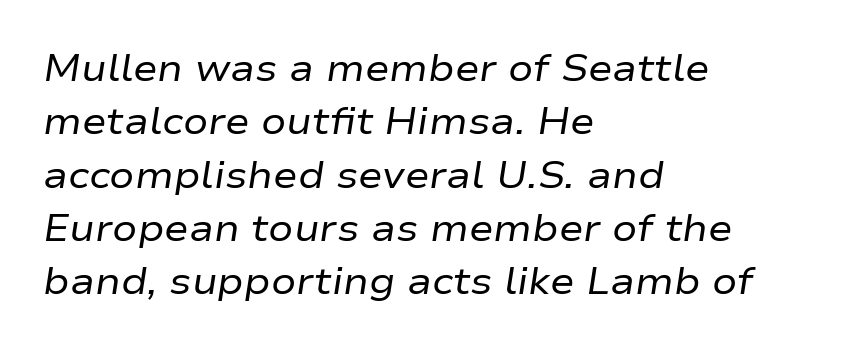
The passage shown leans; its letterforms are oblique. Tracking here is standard; glyphs follow each other at the usual distance. Character widths vary here, with narrow letters taking less room than wide ones. Which margin do the lines hug? The left one — the right edge is uneven.
